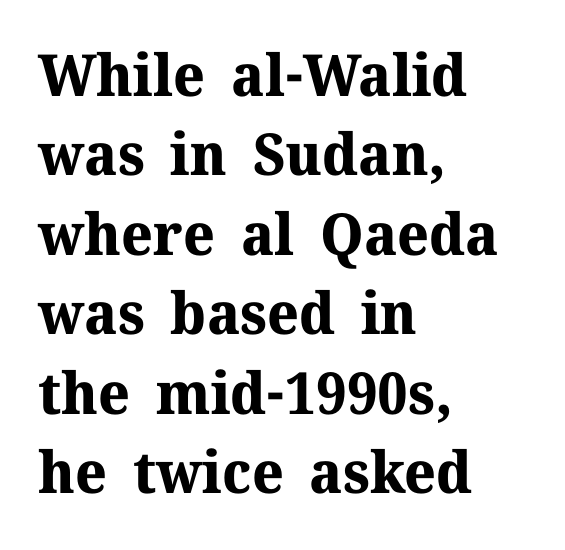
The image shows 58 px bold serif type, upright; set left-aligned, normal line spacing (1.37x), normal letter spacing, not underlined; medium stroke contrast and a medium x-height.
